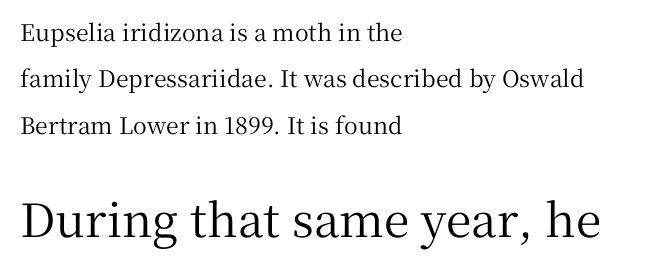
Q: Is the text italic (slanted)? A: No, it is upright.
Q: Is the typeface a serif or a sans-serif typeface? A: Serif.
Q: Is the text underlined? A: No.
Q: How is the paragraph aligned? A: Left-aligned.
Q: Is the spacing between letters normal or unusually wide? A: Normal.
Q: Is the spacing between lines tight, normal or loose? A: Loose.
Q: Which block of text is set in a larger size, the first (top) or the second (bottom)? A: The second (bottom) one.
Q: Width (condensed, normal, or wide)? A: Normal.
Q: Stroke contrast? A: Medium.
Q: x-height? A: Medium.
Q: Monospaced? A: No.
